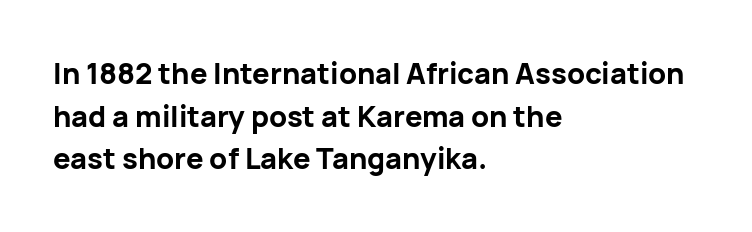
The image shows 29 px bold sans-serif type, upright; set left-aligned, normal line spacing (1.47x), normal letter spacing, not underlined; low stroke contrast and a medium x-height.
